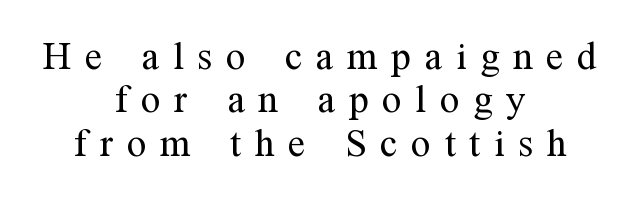
Q: Is the text bold? A: No.
Q: Is the text italic (slanted)? A: No, it is upright.
Q: Is the typeface a serif or a sans-serif typeface? A: Serif.
Q: Is the text underlined? A: No.
Q: How is the paragraph aligned? A: Centered.
Q: Is the spacing between letters normal or unusually wide? A: Unusually wide.
Q: Is the spacing between lines tight, normal or loose? A: Tight.
Q: Width (condensed, normal, or wide)? A: Normal.
Q: Stroke contrast? A: Medium.
Q: x-height? A: Medium.
Q: Monospaced? A: No.
